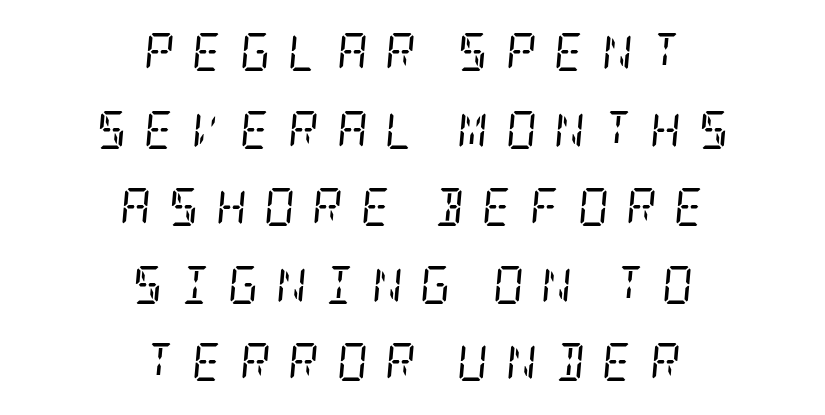
Q: Is the text bold? A: No.
Q: Is the text italic (slanted)? A: Yes, it leans right by about 5 degrees.
Q: Is the typeface a serif or a sans-serif typeface? A: Serif.
Q: Is the text underlined? A: No.
Q: How is the paragraph aligned? A: Centered.
Q: Is the spacing between letters normal or unusually wide? A: Unusually wide.
Q: Is the spacing between lines tight, normal or loose? A: Loose.
Q: Width (condensed, normal, or wide)? A: Condensed.
Q: Stroke contrast? A: Low.
Q: x-height? A: Large.
